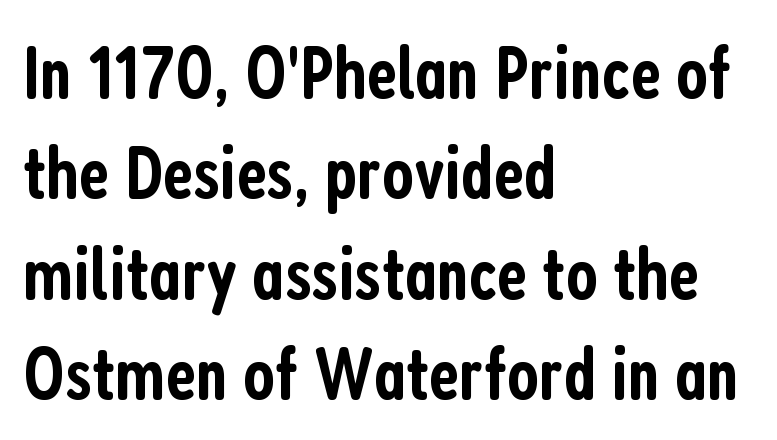
The image shows 76 px semibold, condensed sans-serif type, upright; set left-aligned, normal line spacing (1.32x), normal letter spacing, not underlined; low stroke contrast and a medium x-height.
